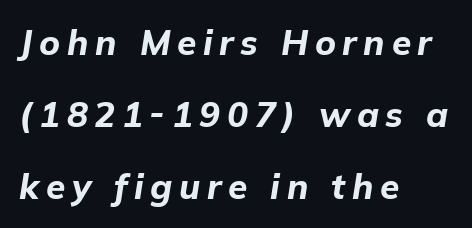
The image shows 35 px bold type, italic (leaning right); set left-aligned, loose line spacing (2.06x), not underlined; low stroke contrast and a medium x-height.
